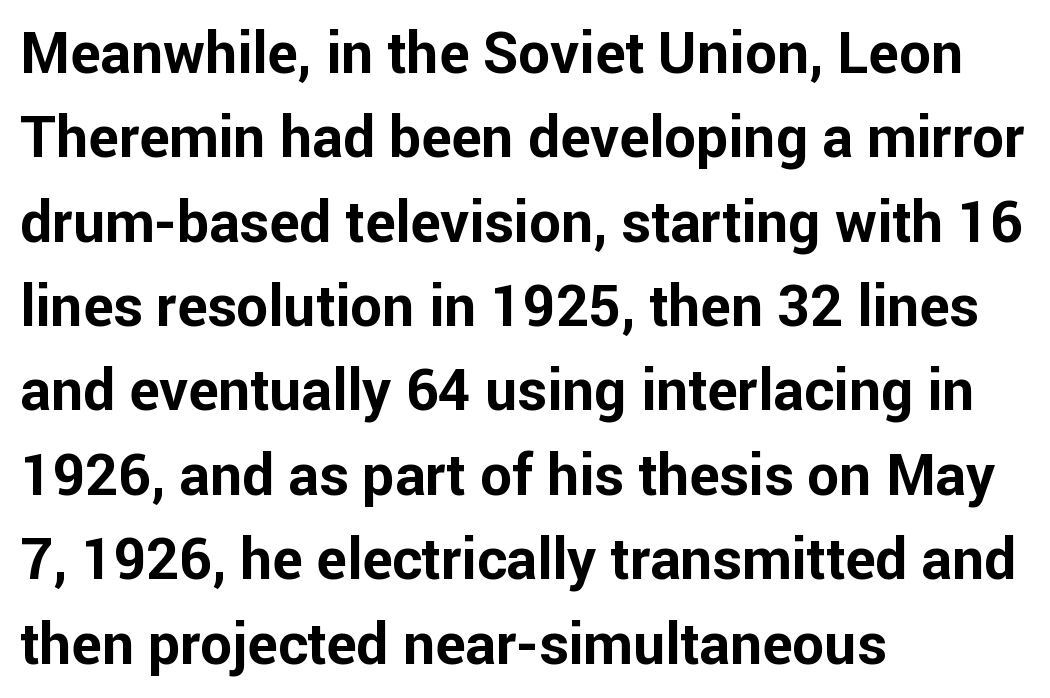
The image shows 57 px bold sans-serif type, upright; set left-aligned, normal line spacing (1.48x), normal letter spacing, not underlined; low stroke contrast and a medium x-height.
